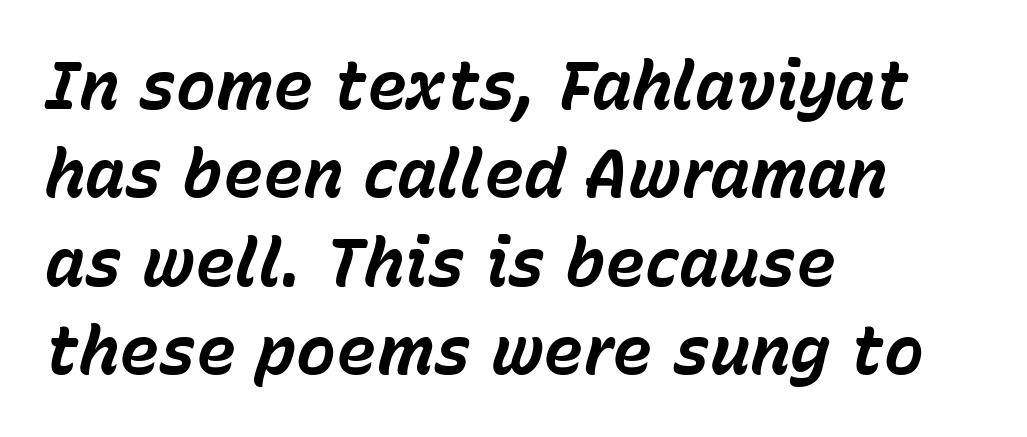
Does the weight exceed regular? Yes, all the way to bold. Quick note: interline space is typical. Does the copy run flush right? No — it runs flush left. Standard letterfit; no display-style spreading of the glyphs.
